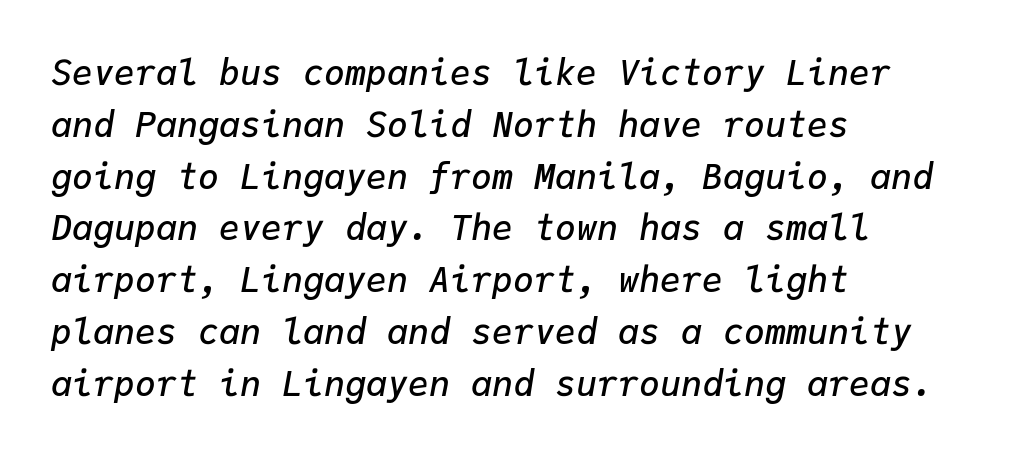
The image shows 35 px semibold type, italic (leaning right), monospaced; set left-aligned, normal line spacing (1.48x), normal letter spacing, not underlined; low stroke contrast and a medium x-height.
